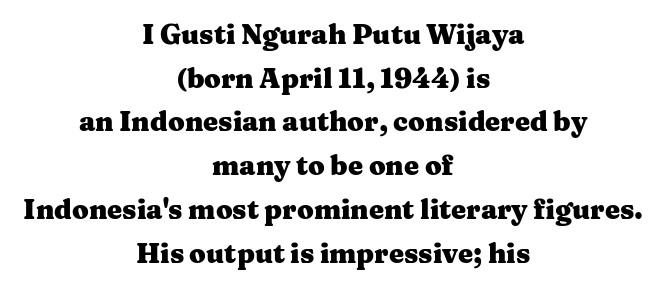
{"italic": "no", "bold": "yes", "underline": "no", "align": "center", "line_spacing": "normal", "line_spacing_ratio": 1.62, "letter_spacing": "normal", "letter_spacing_em": 0.0, "glyph_px": 27}
